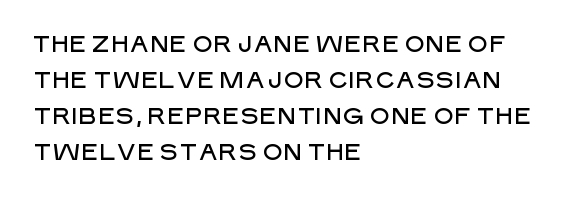
Q: Is the text italic (slanted)? A: No, it is upright.
Q: Is the text underlined? A: No.
Q: How is the paragraph aligned? A: Left-aligned.
Q: Is the spacing between letters normal or unusually wide? A: Normal.
Q: Is the spacing between lines tight, normal or loose? A: Normal.
